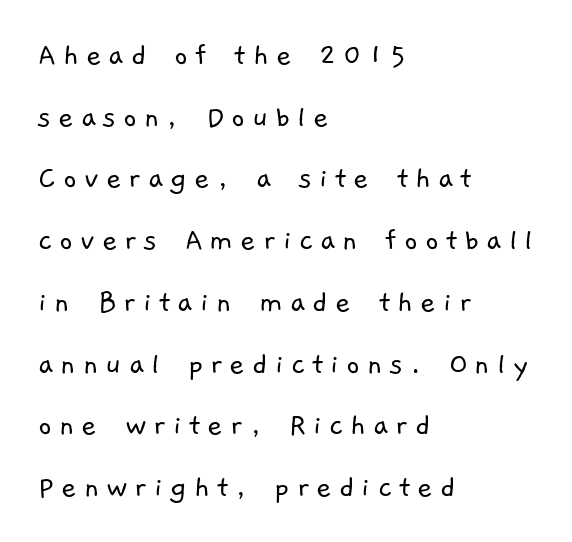
{"serif": "no", "bold": "no", "weight": "light", "width": "normal", "stroke_contrast": "low", "x_height": "medium", "monospaced": "no", "underline": "no", "align": "left", "line_spacing_ratio": 1.87, "letter_spacing": "wide", "letter_spacing_em": 0.21, "glyph_px": 33}
